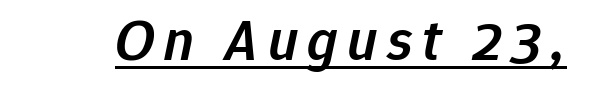
{"italic": "yes", "lean": "right", "slant_degrees": 12, "bold": "semi", "weight": "semibold", "width": "normal", "stroke_contrast": "low", "x_height": "medium", "monospaced": "no", "underline": "yes", "glyph_px": 58}
